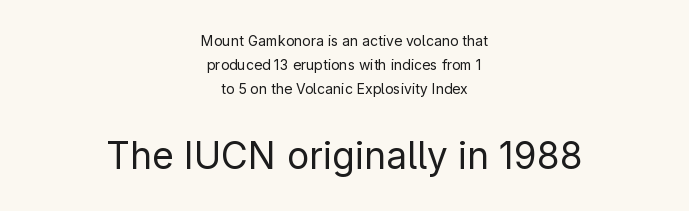
The image shows 37 px regular-weight sans-serif type, upright; set centered, line spacing 1.71x, normal letter spacing, not underlined; the second (bottom) block is 2.64x larger; low stroke contrast and a medium x-height.
